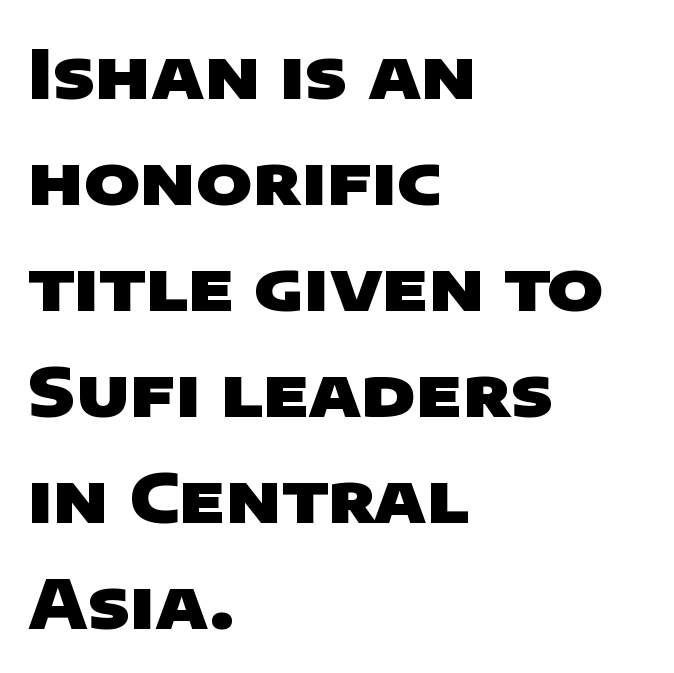
Q: Is the text bold? A: Yes.
Q: Is the typeface a serif or a sans-serif typeface? A: Sans-serif.
Q: Is the text underlined? A: No.
Q: How is the paragraph aligned? A: Left-aligned.
Q: Is the spacing between letters normal or unusually wide? A: Normal.
Q: Is the spacing between lines tight, normal or loose? A: Normal.
Q: Width (condensed, normal, or wide)? A: Wide.
Q: Stroke contrast? A: Low.
Q: x-height? A: Large.
Q: Monospaced? A: No.
